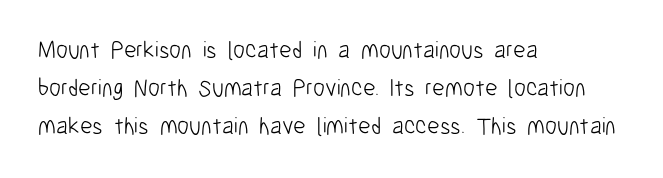
{"italic": "no", "bold": "no", "underline": "no", "align": "left", "line_spacing": "normal", "line_spacing_ratio": 1.59, "letter_spacing": "normal", "letter_spacing_em": 0.0, "glyph_px": 24}
